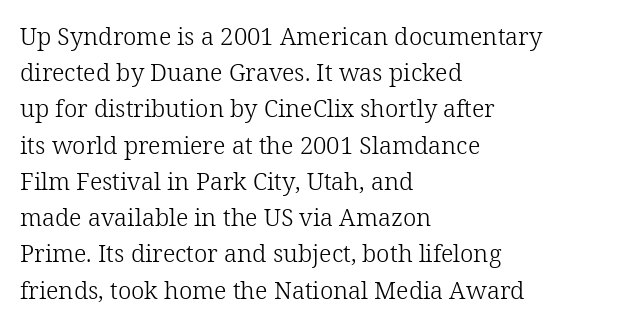
The image shows 24 px text type, upright; set left-aligned, normal line spacing (1.51x), normal letter spacing, not underlined.
